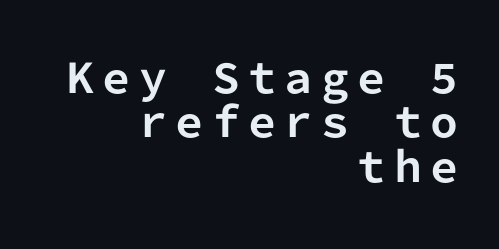
This sample trades vertical openness for compactness between lines. This is roman type, the default non-slanted kind. This is heavy type, rendered in bold. A student would call this right alignment; a typographer would say flush right, rag left. Unlike a traditional serif, this face leaves its strokes unadorned. Check the space under the baseline: it is left empty.
